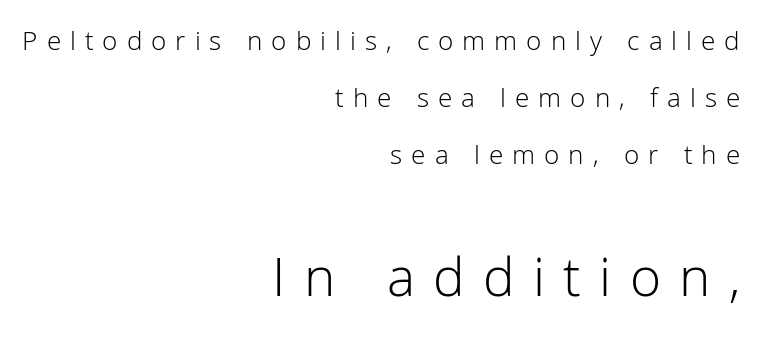
Q: Is the text bold? A: No.
Q: Is the text italic (slanted)? A: No, it is upright.
Q: Is the typeface a serif or a sans-serif typeface? A: Sans-serif.
Q: Is the text underlined? A: No.
Q: How is the paragraph aligned? A: Right-aligned.
Q: Is the spacing between letters normal or unusually wide? A: Unusually wide.
Q: Is the spacing between lines tight, normal or loose? A: Loose.
Q: Which block of text is set in a larger size, the first (top) or the second (bottom)? A: The second (bottom) one.
Q: Width (condensed, normal, or wide)? A: Normal.
Q: Stroke contrast? A: Low.
Q: x-height? A: Medium.
Q: Monospaced? A: No.
